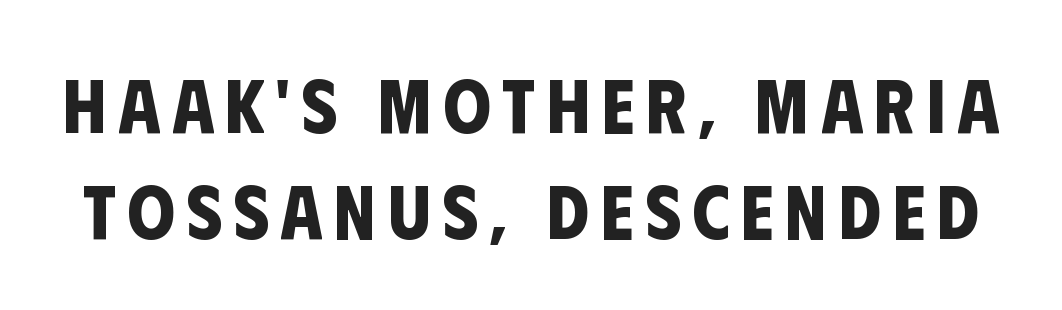
The image shows 76 px bold, condensed sans-serif type; set normal line spacing (1.39x), not underlined; low stroke contrast and a large x-height.
